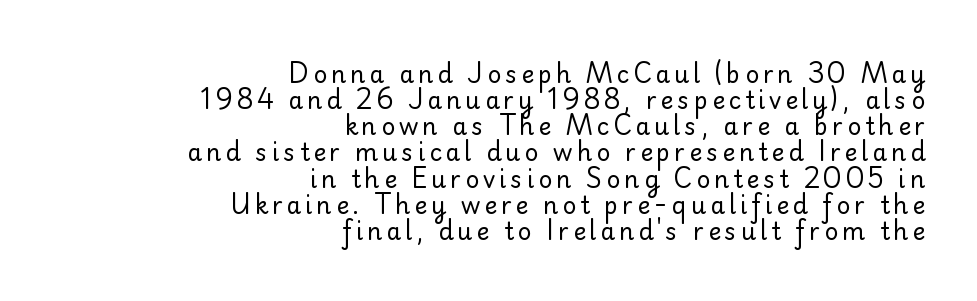
{"italic": "no", "bold": "no", "underline": "no", "align": "right", "line_spacing": "tight", "line_spacing_ratio": 1.09, "glyph_px": 24}
